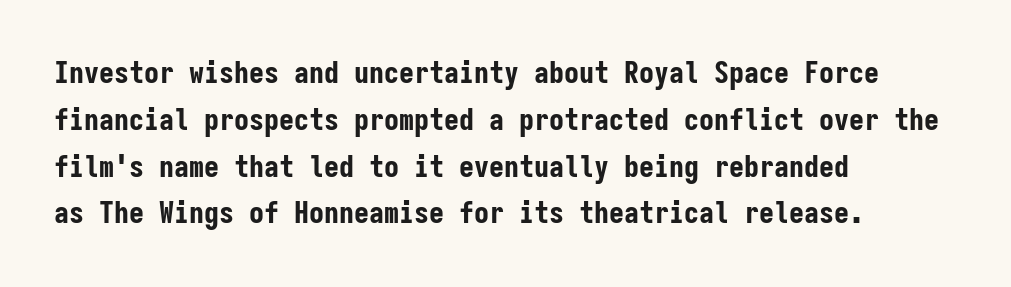
{"serif": "no", "italic": "no", "bold": "yes", "weight": "bold", "width": "condensed", "stroke_contrast": "low", "x_height": "medium", "monospaced": "yes", "underline": "no", "align": "left", "line_spacing": "normal", "line_spacing_ratio": 1.56, "letter_spacing": "normal", "letter_spacing_em": 0.0, "glyph_px": 30}
